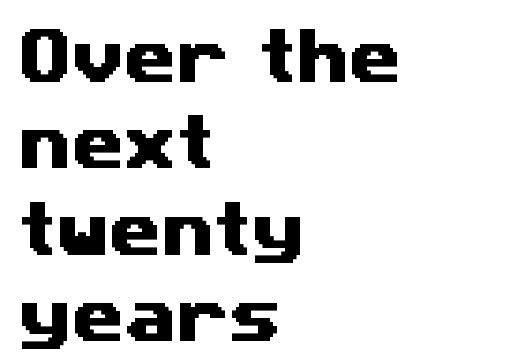
The image shows 60 px wide sans-serif type; set left-aligned, normal line spacing (1.44x), normal letter spacing, not underlined; medium stroke contrast and a medium x-height.
